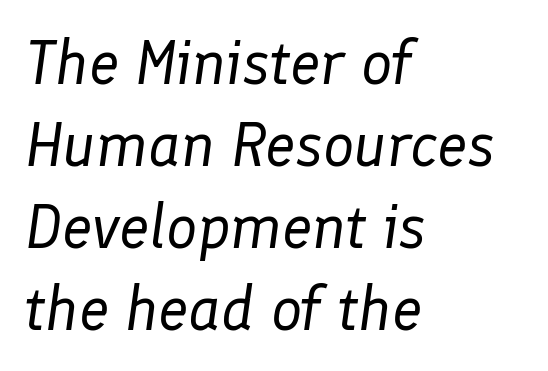
The image shows 62 px regular-weight type, italic (leaning right); set left-aligned, normal line spacing (1.32x), normal letter spacing, not underlined; low stroke contrast and a medium x-height.
